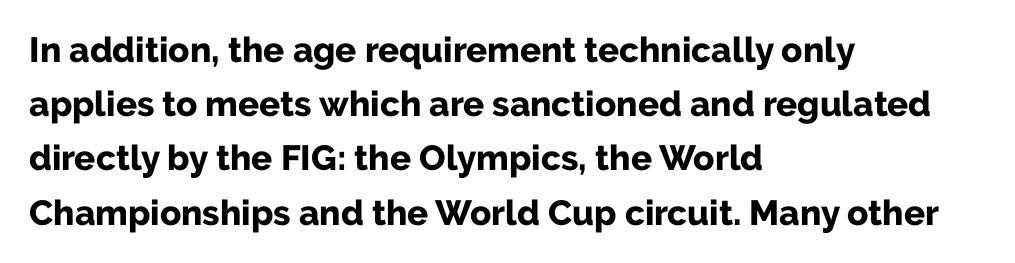
A typesetter would label this face a sans. Is the block centered? No — it sits flush against the left margin. Typographic density is high because the face is bold. Is the letter spacing exaggerated? No — it looks like the ordinary default. Lines of text with bare space underneath. You could not count columns in this text — the font is proportionally spaced.
